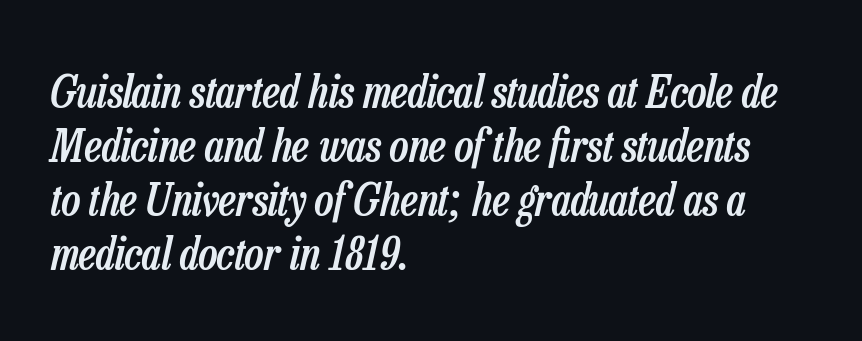
Think of a printed novel: that variable character pitch is what you see here. Notice how the stems are inclined rather than vertical — that's the hallmark of italics. Every row of glyphs begins at an identical x-position on the left. Just letters on the line, the space beneath them empty. A fair bit of extra ink — the face is semibold, not bold. Standard letterfit; no display-style spreading of the glyphs.
